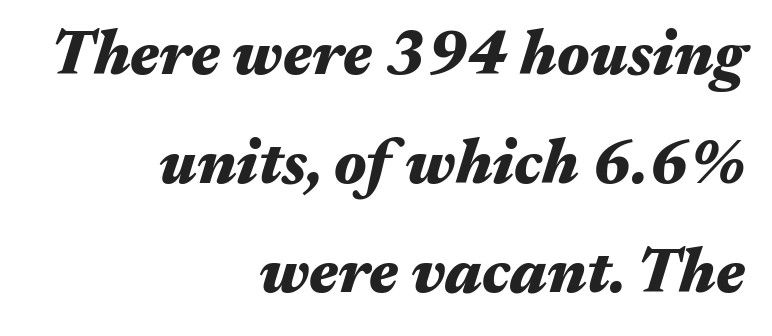
Tall strokes in this sample are angled rather than plumb. Each letter keeps its own natural width here, so spacing adapts to shape. Reading down the block, your eye finds every line finishing at a fixed right position. The gaps between neighbouring characters are ordinary and unremarkable. Typesetter's note: full bold, strokes at maximum text heaviness.
